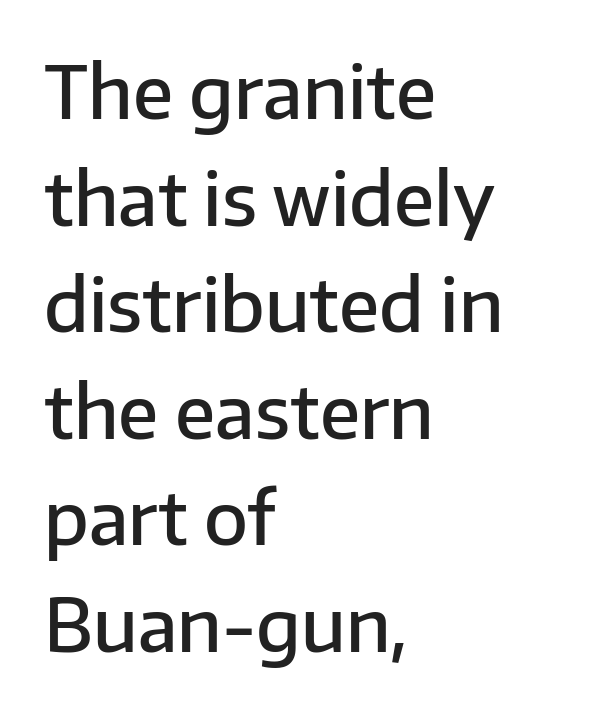
Q: Is the text bold? A: Semi-bold.
Q: Is the text italic (slanted)? A: No, it is upright.
Q: Is the typeface a serif or a sans-serif typeface? A: Sans-serif.
Q: Is the text underlined? A: No.
Q: How is the paragraph aligned? A: Left-aligned.
Q: Is the spacing between letters normal or unusually wide? A: Normal.
Q: Is the spacing between lines tight, normal or loose? A: Normal.
Q: Width (condensed, normal, or wide)? A: Normal.
Q: Stroke contrast? A: Low.
Q: x-height? A: Medium.
Q: Monospaced? A: No.
